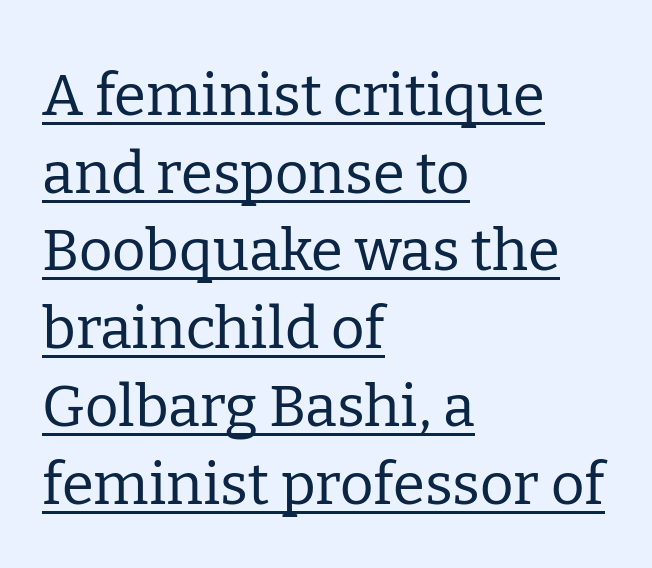
The image shows 58 px regular-weight serif type, upright; set left-aligned, normal line spacing (1.34x), normal letter spacing, underlined; low stroke contrast and a medium x-height.
